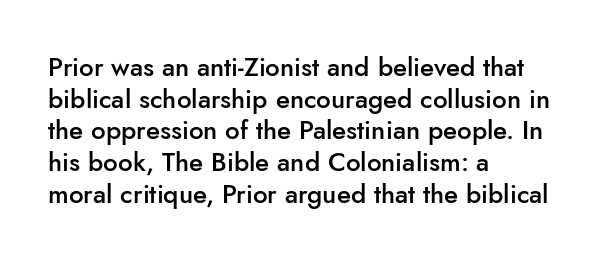
Each row of text sits above clean, open space. Typesetter's note: demi weight, one step under bold. Is the block centered? No — it sits flush against the left margin. Posture: straight, roman, zero tilt. The letterforms sit shoulder to shoulder at normal distance.
